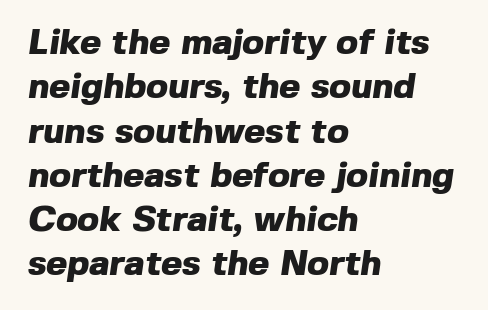
{"serif": "no", "bold": "yes", "weight": "heavy", "width": "normal", "x_height": "medium", "monospaced": "no", "underline": "no", "align": "left", "line_spacing_ratio": 1.23, "letter_spacing": "normal", "letter_spacing_em": 0.0, "glyph_px": 36}
